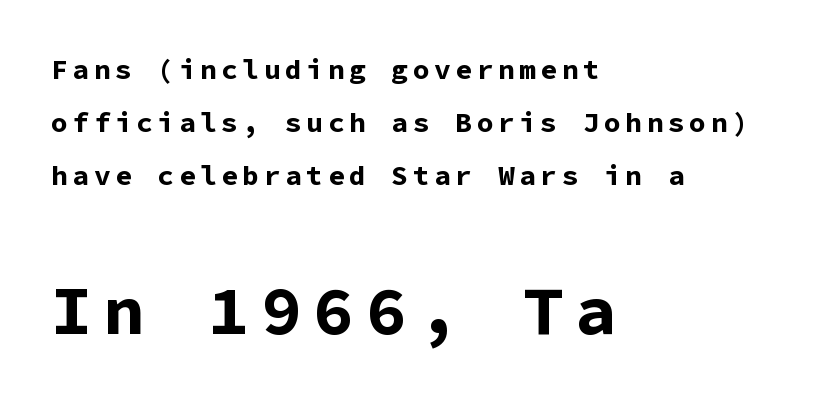
Q: Is the text bold? A: Yes.
Q: Is the text italic (slanted)? A: No, it is upright.
Q: Is the typeface a serif or a sans-serif typeface? A: Sans-serif.
Q: Is the text underlined? A: No.
Q: How is the paragraph aligned? A: Left-aligned.
Q: Is the spacing between lines tight, normal or loose? A: Loose.
Q: Which block of text is set in a larger size, the first (top) or the second (bottom)? A: The second (bottom) one.
Q: Width (condensed, normal, or wide)? A: Normal.
Q: Stroke contrast? A: Low.
Q: x-height? A: Medium.
Q: Monospaced? A: Yes.
